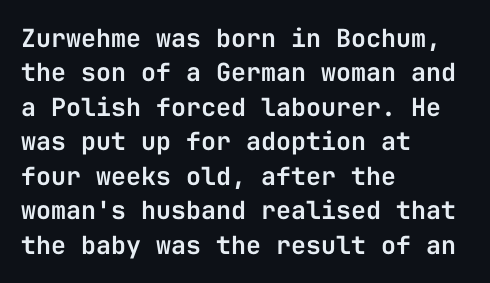
Q: Is the text italic (slanted)? A: No, it is upright.
Q: Is the text underlined? A: No.
Q: How is the paragraph aligned? A: Left-aligned.
Q: Is the spacing between letters normal or unusually wide? A: Normal.
Q: Is the spacing between lines tight, normal or loose? A: Normal.
